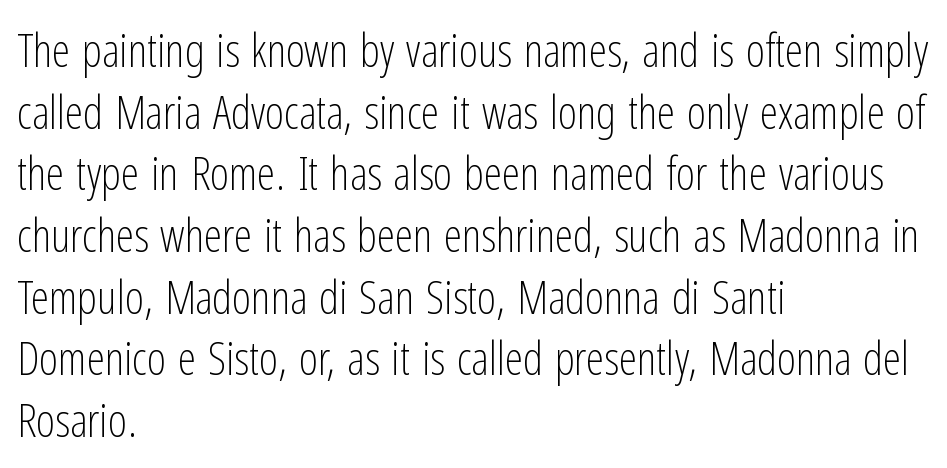
{"serif": "no", "italic": "no", "bold": "no", "weight": "light", "width": "condensed", "stroke_contrast": "low", "x_height": "medium", "monospaced": "no", "underline": "no", "align": "left", "line_spacing": "normal", "line_spacing_ratio": 1.34, "letter_spacing": "normal", "letter_spacing_em": 0.0, "glyph_px": 46}
